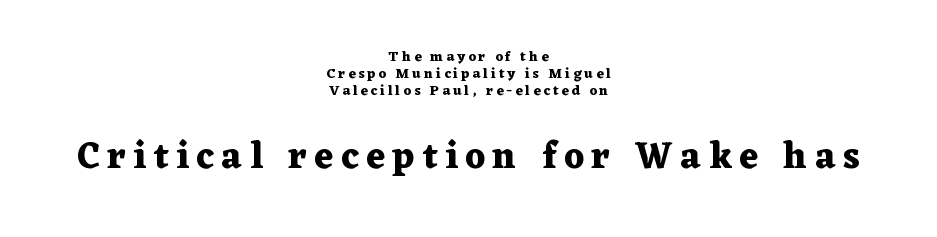
{"serif": "yes", "italic": "no", "bold": "yes", "weight": "heavy", "width": "wide", "stroke_contrast": "medium", "x_height": "medium", "monospaced": "no", "underline": "no", "align": "center", "line_spacing_ratio": 1.2, "letter_spacing": "wide", "letter_spacing_em": 0.21, "larger_block": "second", "size_ratio": 2.64, "glyph_px": 37}
